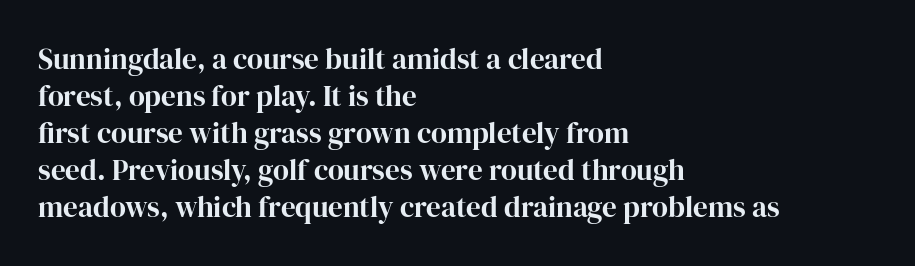
You could not count columns in this text — the font is proportionally spaced. Upright lettering throughout. The strip under each line holds only bare page. Whoever set this chose a conventional vertical rhythm. Line starts are locked; line ends wander. To sum up the face: it has serifs.
